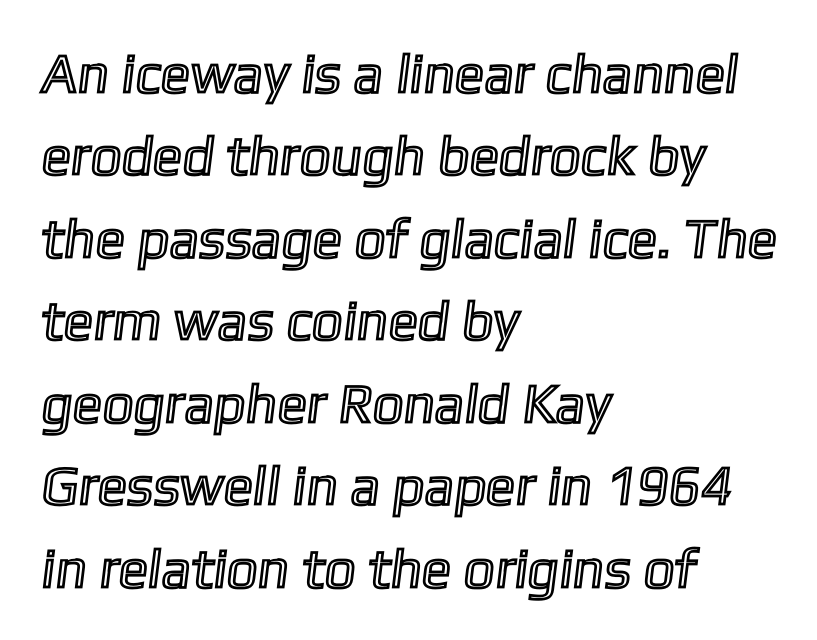
Proportional: the letters do not fall into vertical columns. Is there much room between lines? A standard amount, neither cramped nor airy. The rendering anchors every line to the left-hand side. The horizontal fit of the characters is conventional and even. The foot of each line stays bare and open.
